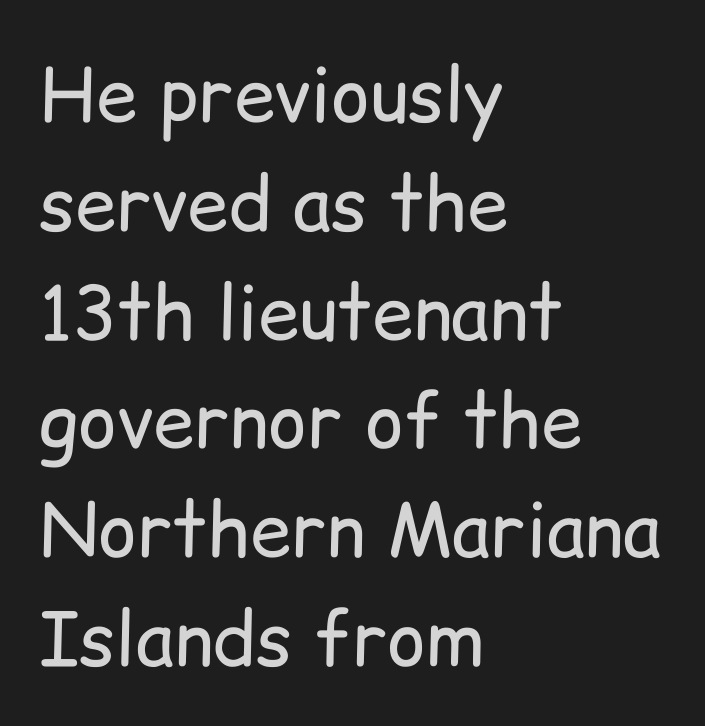
Students, note that the glyphs here touch the page at normal intervals. Horizontally, the lines are justified to the leading edge only. Style check: upright. How would I describe the line gaps? Plain and ordinary.
